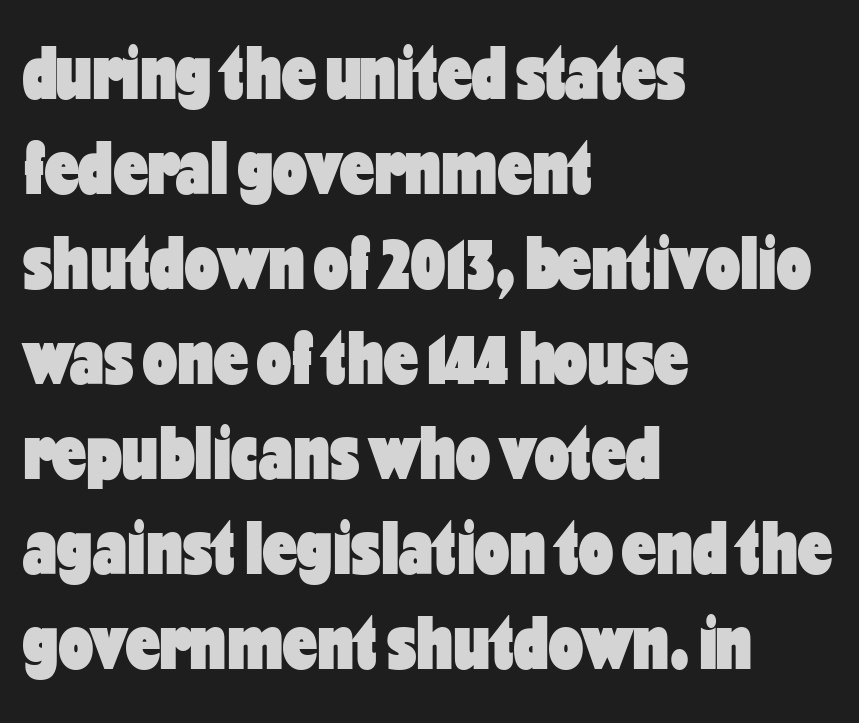
A student would call this left alignment; a typographer would say flush left, rag right. Compared with typical paragraphs, the rows here are spaced about the same. Look at the stroke-to-counter ratio: heavy, a bold. The letters stand straight up with perfectly vertical stems. Nothing unusual about the tracking: characters are spaced as the font intends.
